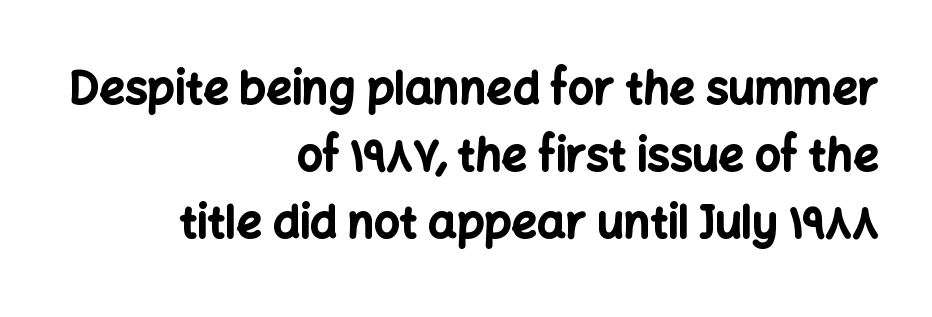
Q: Is the text bold? A: Yes.
Q: Is the text italic (slanted)? A: No, it is upright.
Q: Is the typeface a serif or a sans-serif typeface? A: Sans-serif.
Q: Is the text underlined? A: No.
Q: How is the paragraph aligned? A: Right-aligned.
Q: Is the spacing between letters normal or unusually wide? A: Normal.
Q: Is the spacing between lines tight, normal or loose? A: Normal.
Q: Width (condensed, normal, or wide)? A: Normal.
Q: Stroke contrast? A: Low.
Q: x-height? A: Medium.
Q: Monospaced? A: No.
